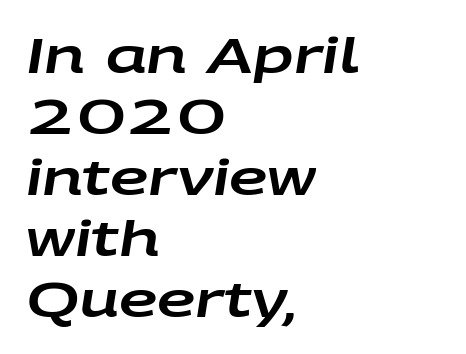
Normally led — the rows are evenly, conventionally spaced. Beneath every word, the page is bare. Characters are canted at an angle relative to the baseline's perpendicular. Here the designer chose a conventional face with non-uniform glyph widths.
